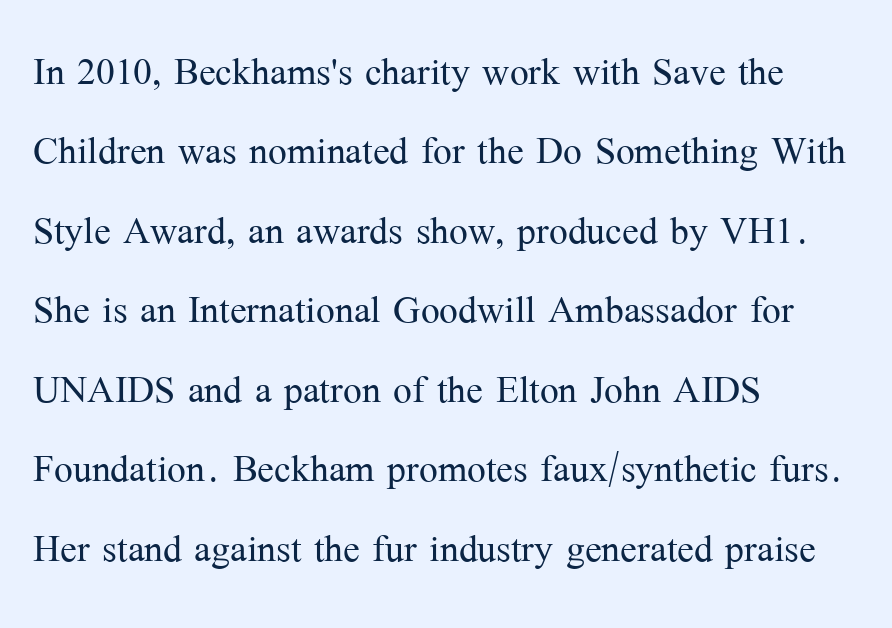
The image shows 50 px light serif type, upright; set left-aligned, normal line spacing (1.59x), normal letter spacing, not underlined; medium stroke contrast and a medium x-height.
